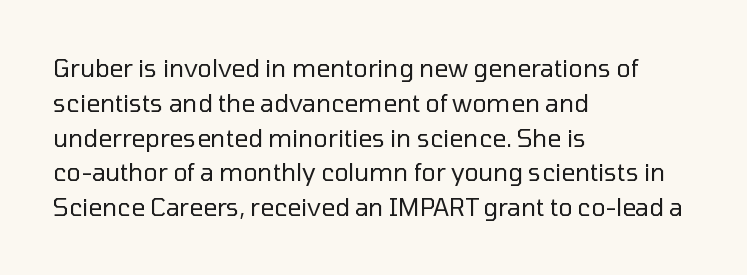
Q: Is the text bold? A: No.
Q: Is the text italic (slanted)? A: No, it is upright.
Q: Is the text underlined? A: No.
Q: How is the paragraph aligned? A: Left-aligned.
Q: Is the spacing between letters normal or unusually wide? A: Normal.
Q: Is the spacing between lines tight, normal or loose? A: Normal.
